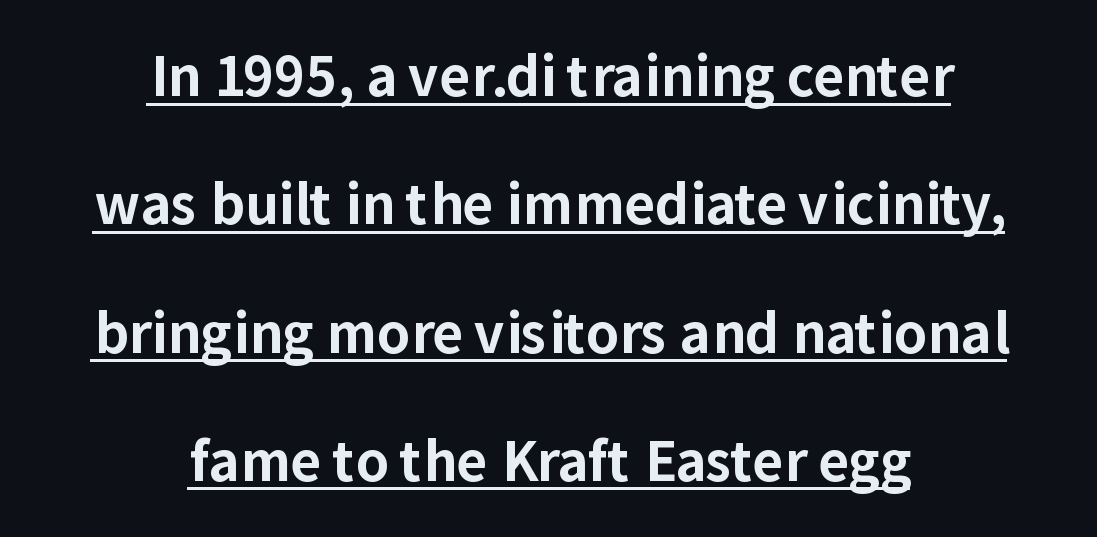
This sample is center-justified, so both line endings float freely. Varying glyph widths throughout — classic text-font behaviour. Observe the ordinary spacing: letters are neighbours, not strangers. The vertical gap from one line to the next is large. In terms of letterform style, serifs are entirely absent. This rendering features underlined lettering.
